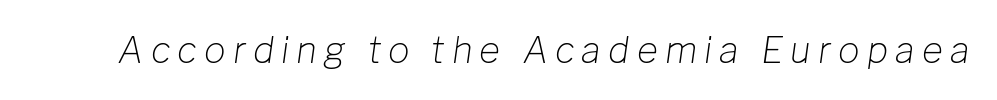
Q: Is the text bold? A: No.
Q: Is the text italic (slanted)? A: Yes, it leans right by about 8 degrees.
Q: Is the text underlined? A: No.
Q: Is the spacing between letters normal or unusually wide? A: Unusually wide.
Q: Width (condensed, normal, or wide)? A: Normal.
Q: Stroke contrast? A: Low.
Q: x-height? A: Medium.
Q: Monospaced? A: No.
